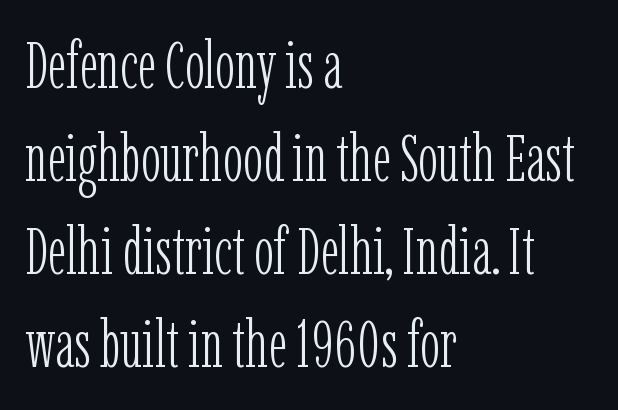
This sample uses plain, unmodified letter spacing. Ink coverage per letter is moderate at most. Looks like regular typesetting: each glyph gets only the width it needs. Summary of vertical rhythm: regular, with standard interline spacing. Compared with a centered layout, this one pins lines to the left instead. Nope, not italic — everything's standing straight.
